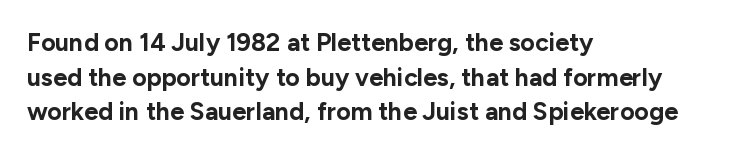
{"italic": "no", "bold": "yes", "underline": "no", "align": "left", "line_spacing": "normal", "line_spacing_ratio": 1.39, "letter_spacing": "normal", "letter_spacing_em": 0.0, "glyph_px": 25}
